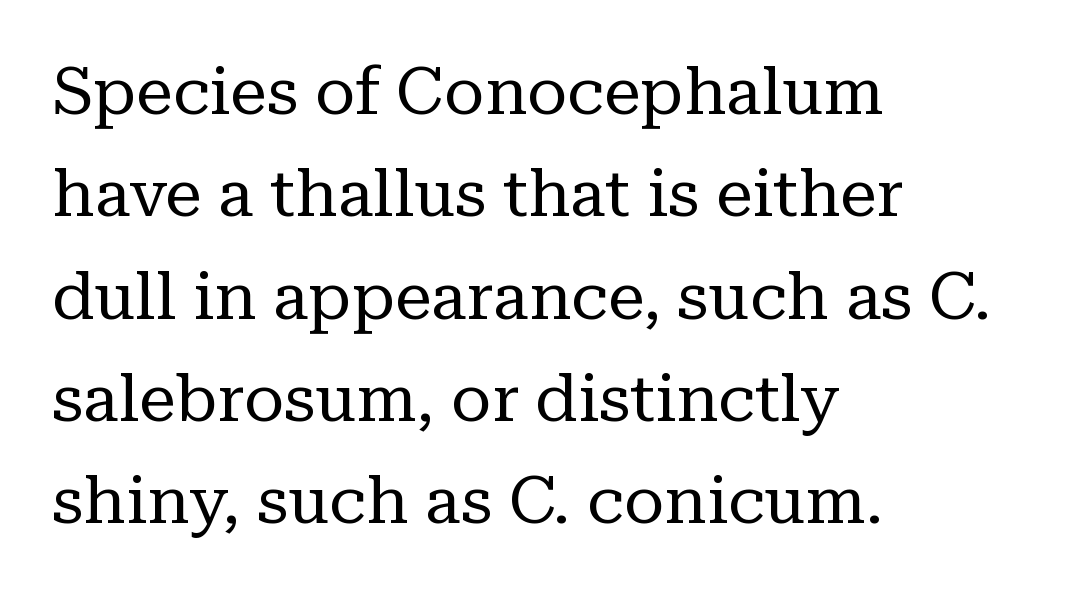
Q: Is the text bold? A: No.
Q: Is the text italic (slanted)? A: No, it is upright.
Q: Is the typeface a serif or a sans-serif typeface? A: Serif.
Q: Is the text underlined? A: No.
Q: How is the paragraph aligned? A: Left-aligned.
Q: Is the spacing between letters normal or unusually wide? A: Normal.
Q: Is the spacing between lines tight, normal or loose? A: Normal.
Q: Width (condensed, normal, or wide)? A: Normal.
Q: Stroke contrast? A: Low.
Q: x-height? A: Medium.
Q: Monospaced? A: No.
